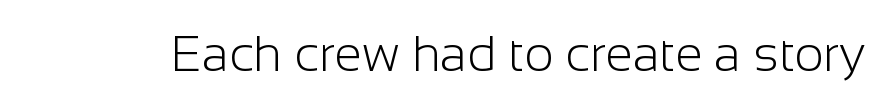
Q: Is the text bold? A: No.
Q: Is the text italic (slanted)? A: No, it is upright.
Q: Is the typeface a serif or a sans-serif typeface? A: Sans-serif.
Q: Is the text underlined? A: No.
Q: Is the spacing between letters normal or unusually wide? A: Normal.
Q: Width (condensed, normal, or wide)? A: Normal.
Q: Stroke contrast? A: Low.
Q: x-height? A: Medium.
Q: Monospaced? A: No.
